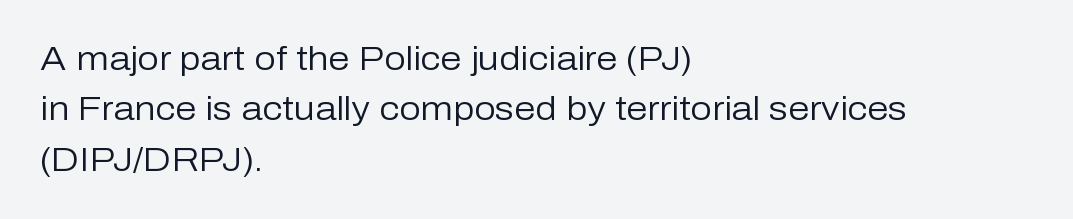
Q: Is the text bold? A: No.
Q: Is the text italic (slanted)? A: No, it is upright.
Q: Is the typeface a serif or a sans-serif typeface? A: Sans-serif.
Q: Is the text underlined? A: No.
Q: How is the paragraph aligned? A: Left-aligned.
Q: Is the spacing between letters normal or unusually wide? A: Normal.
Q: Is the spacing between lines tight, normal or loose? A: Normal.
Q: Width (condensed, normal, or wide)? A: Normal.
Q: Stroke contrast? A: Low.
Q: x-height? A: Medium.
Q: Monospaced? A: No.
